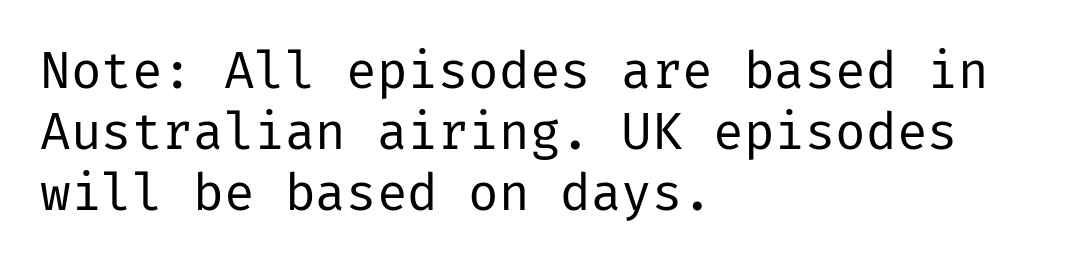
The gap between lines stays unmarked. Tall strokes in this sample are plumb rather than angled. What kind of face is this? One without serifs — a sans. Standard letterfit; no display-style spreading of the glyphs. Reading down the block, your eye returns to a fixed left position each line. No chunkiness to these letters — they're not bold.
